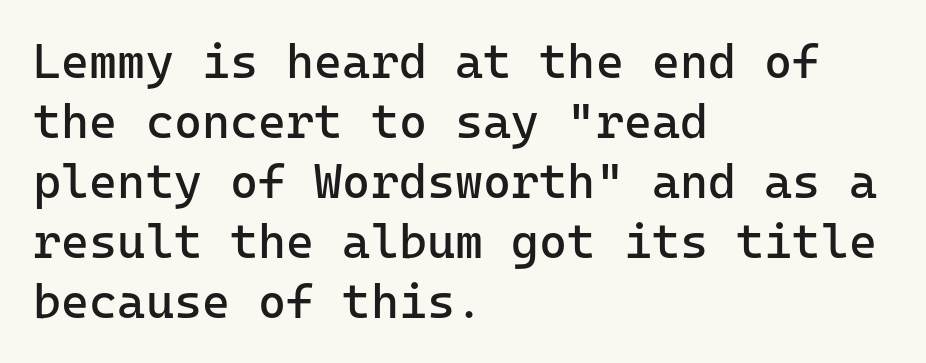
The image shows 48 px regular-weight sans-serif type, upright; set left-aligned, normal line spacing (1.25x), normal letter spacing, not underlined; low stroke contrast and a medium x-height.
